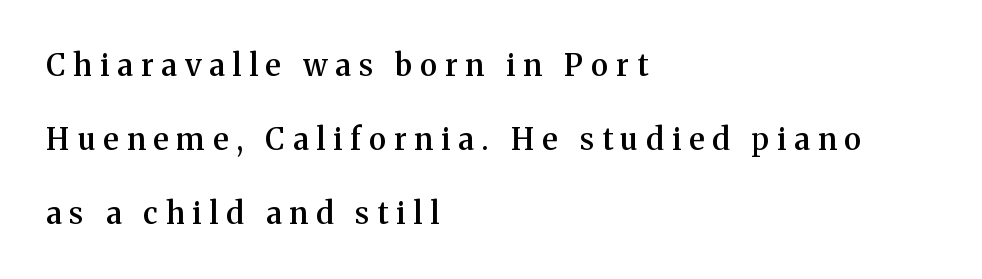
Q: Is the text bold? A: Semi-bold.
Q: Is the text italic (slanted)? A: No, it is upright.
Q: Is the typeface a serif or a sans-serif typeface? A: Serif.
Q: Is the text underlined? A: No.
Q: How is the paragraph aligned? A: Left-aligned.
Q: Is the spacing between letters normal or unusually wide? A: Unusually wide.
Q: Is the spacing between lines tight, normal or loose? A: Loose.
Q: Width (condensed, normal, or wide)? A: Normal.
Q: Stroke contrast? A: Medium.
Q: x-height? A: Medium.
Q: Monospaced? A: No.
